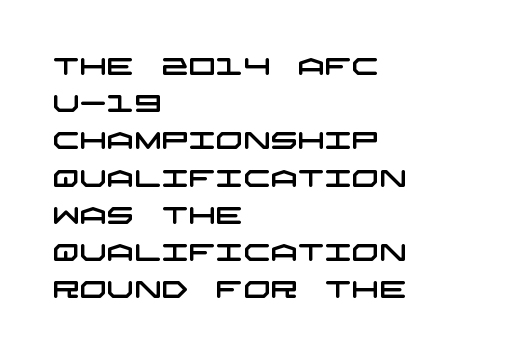
The lines in this sample share a left origin and differ only in where they stop. Evenly set lines give the paragraph a standard silhouette. The specimen omits any rule beneath the text block's lines. How are the letters spaced? Ordinarily, with no added tracking.
